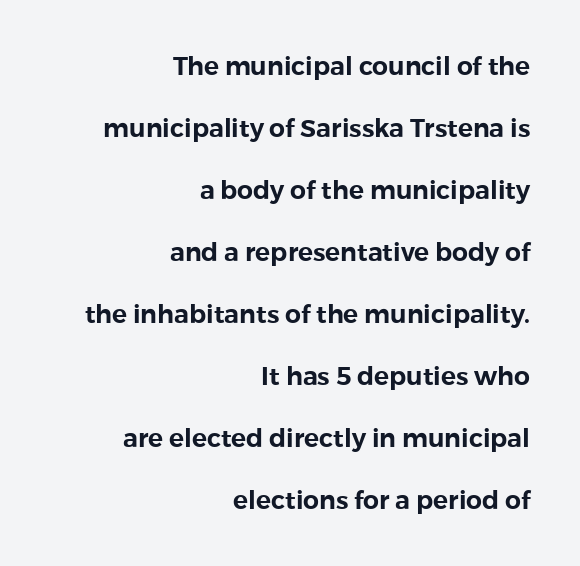
The image shows 25 px text type, upright; set right-aligned, loose line spacing (2.48x), normal letter spacing, not underlined.
